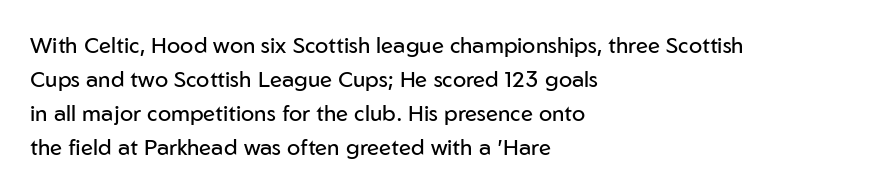
Q: Is the text bold? A: No.
Q: Is the text italic (slanted)? A: No, it is upright.
Q: Is the text underlined? A: No.
Q: How is the paragraph aligned? A: Left-aligned.
Q: Is the spacing between letters normal or unusually wide? A: Normal.
Q: Is the spacing between lines tight, normal or loose? A: Normal.
